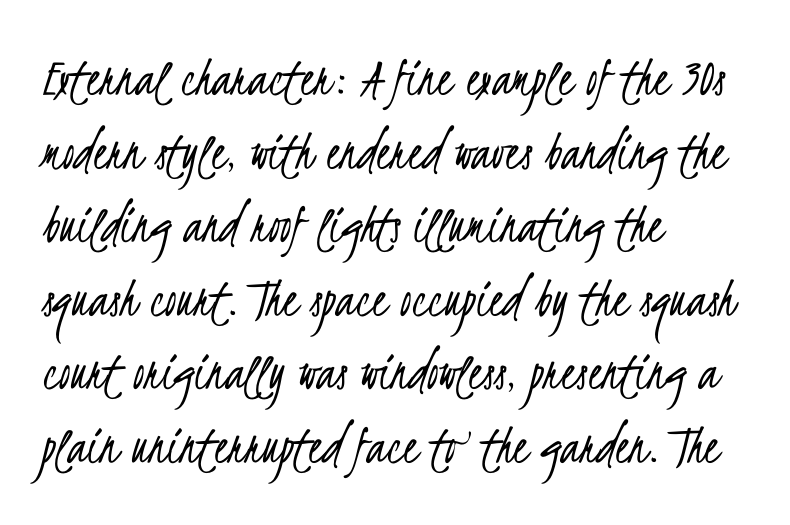
Is the letter spacing exaggerated? No — it looks like the ordinary default. Honestly, the row spacing looks completely unremarkable. Weight: in the light-to-regular range. One-word summary of the alignment: left. The glyphs are unaccompanied by any horizontal stroke below them. Serifs: no, the terminals of the letterforms are clean.
